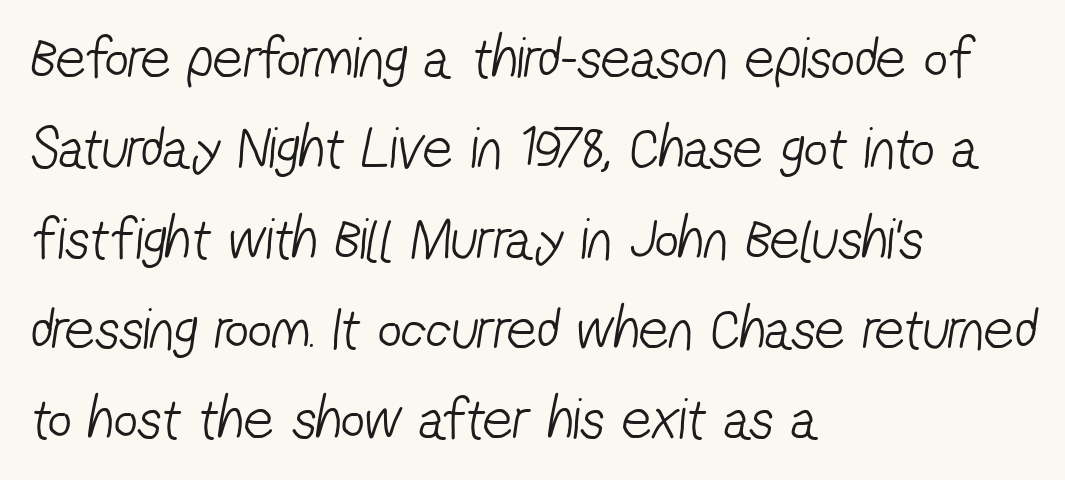
{"serif": "no", "bold": "no", "weight": "light", "width": "condensed", "stroke_contrast": "low", "x_height": "medium", "monospaced": "no", "underline": "no", "align": "left", "line_spacing": "normal", "line_spacing_ratio": 1.53, "letter_spacing": "normal", "letter_spacing_em": 0.0, "glyph_px": 59}
